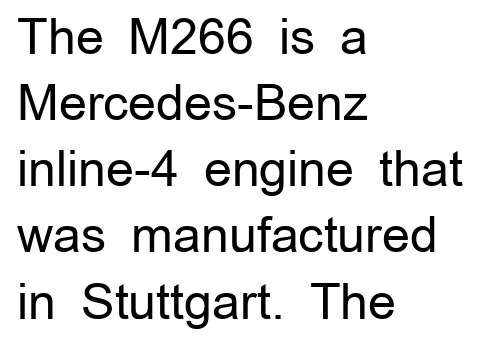
{"serif": "no", "italic": "no", "bold": "no", "weight": "regular", "width": "normal", "stroke_contrast": "low", "x_height": "medium", "monospaced": "no", "underline": "no", "align": "left", "line_spacing": "normal", "line_spacing_ratio": 1.35, "letter_spacing": "normal", "letter_spacing_em": 0.0, "glyph_px": 49}
